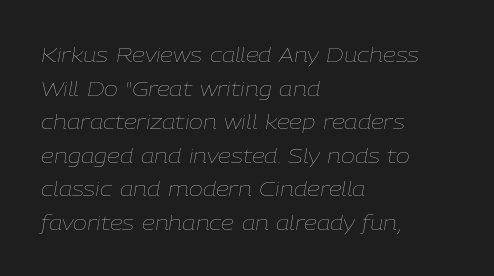
How are the letters spaced? Ordinarily, with no added tracking. Notice how the stems are inclined rather than vertical — that's the hallmark of italics. Stroke thickness stays within the range of a standard reading face or lighter. The paragraph shown leans on its left margin. Compared with typical paragraphs, the rows here are spaced about the same. Beneath every word, the page is bare.
